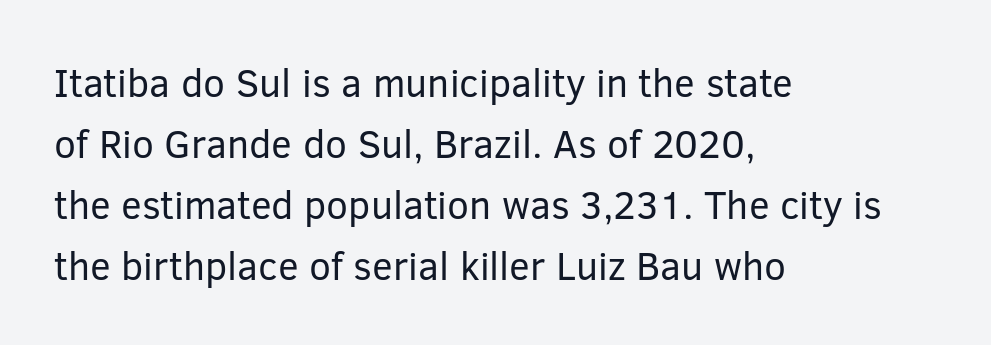
{"serif": "no", "italic": "no", "bold": "no", "weight": "regular", "width": "normal", "stroke_contrast": "low", "x_height": "medium", "monospaced": "no", "underline": "no", "align": "left", "line_spacing": "normal", "line_spacing_ratio": 1.56, "letter_spacing": "normal", "letter_spacing_em": 0.0, "glyph_px": 39}
